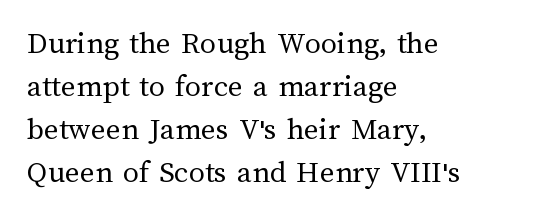
{"italic": "no", "bold": "no", "weight": "regular", "width": "normal", "stroke_contrast": "medium", "x_height": "medium", "monospaced": "no", "underline": "no", "align": "left", "line_spacing": "normal", "line_spacing_ratio": 1.34, "letter_spacing": "normal", "letter_spacing_em": 0.0, "glyph_px": 32}
